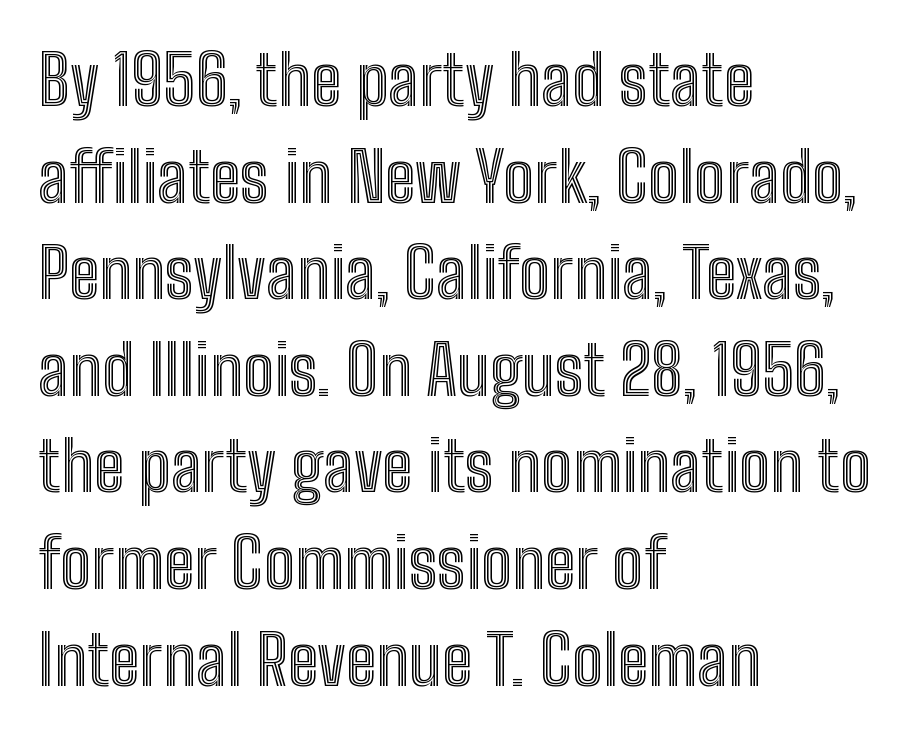
Layout note: lines flush left. How are the letters spaced? Ordinarily, with no added tracking. The lettering holds an erect, upright posture throughout. The letters advance in unequal steps, a hallmark of proportional type.
